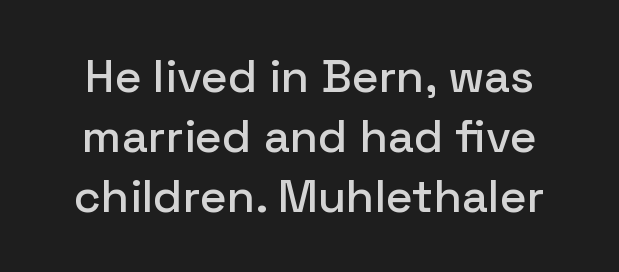
The image shows 46 px sans-serif type, upright; set normal line spacing (1.3x), normal letter spacing, not underlined; low stroke contrast and a medium x-height.
